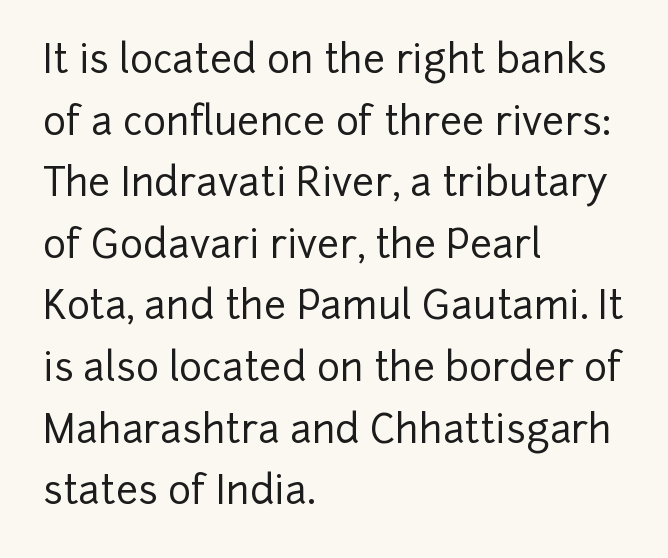
It's the straight-up-and-down kind of type. No feet cap the strokes, marking this as sans-serif type. Inter-character spacing is left at the font's built-in metrics. Summary of vertical rhythm: regular, with standard interline spacing. Varying glyph widths throughout — classic text-font behaviour.
